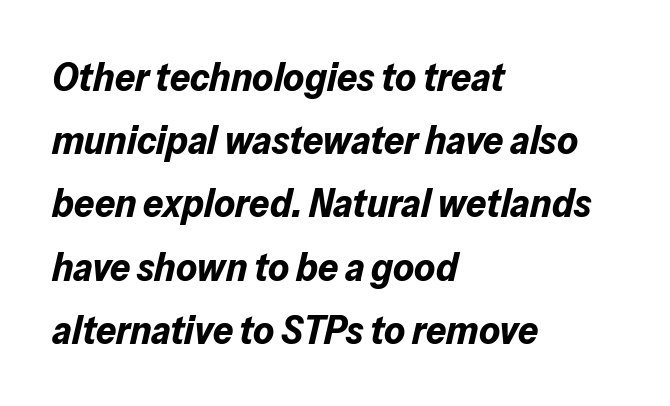
Yep, that's italic — everything's leaning. The passage shown is typed in a proportional face where columns would drift. This sample uses plain, unmodified letter spacing. The passage shown stacks its lines at a standard gap.
